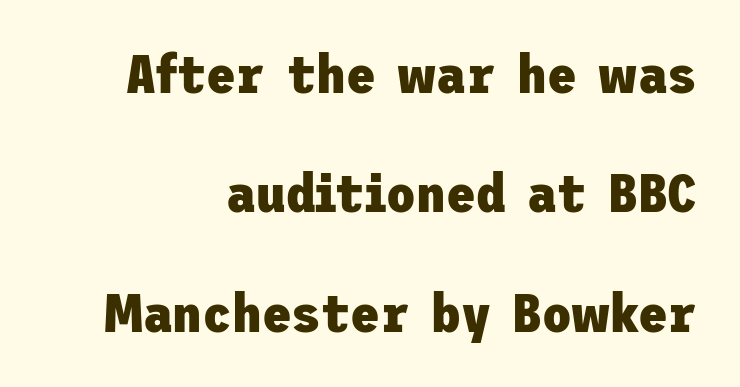
Airy leading. In CSS terms this would be text-align: right. Strokes here are thick enough to call this a true bold. The designer went with a sans here, leaving each stem footless. The axis of the letterforms is exactly vertical.
